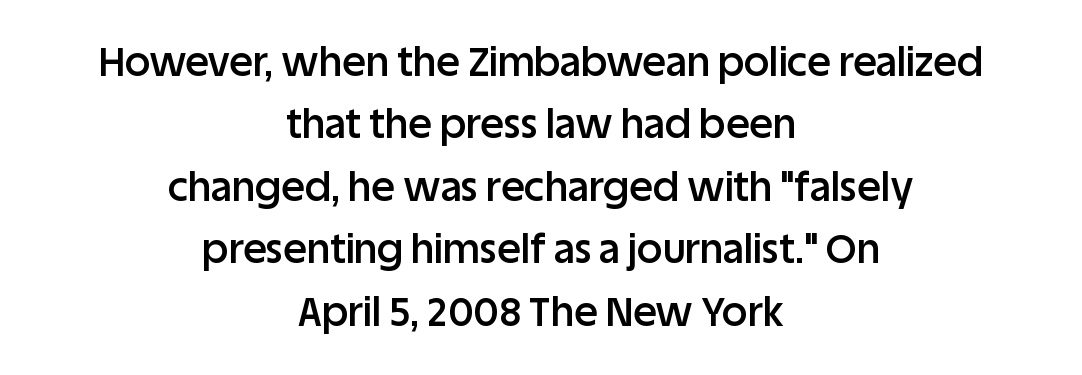
{"serif": "no", "italic": "no", "bold": "semi", "weight": "semibold", "width": "normal", "stroke_contrast": "low", "x_height": "large", "monospaced": "no", "underline": "no", "align": "center", "line_spacing": "normal", "line_spacing_ratio": 1.56, "letter_spacing": "normal", "letter_spacing_em": 0.0, "glyph_px": 40}
